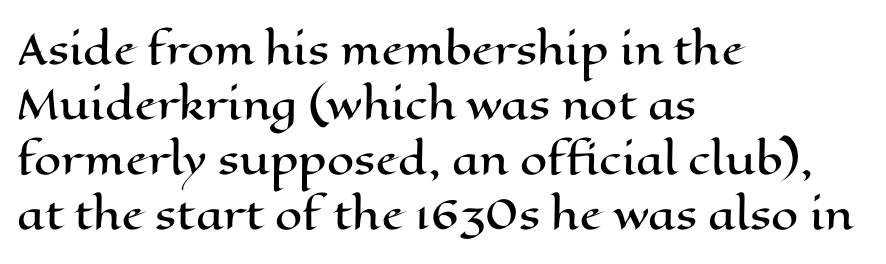
The image shows 39 px wide type, upright; set left-aligned, normal line spacing (1.41x), normal letter spacing, not underlined; high stroke contrast and a medium x-height.
